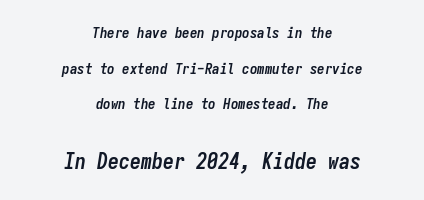
The image shows 22 px bold type, italic (leaning right); set centered, loose line spacing (2.37x), normal letter spacing, not underlined; the second (bottom) block is 1.47x larger.
